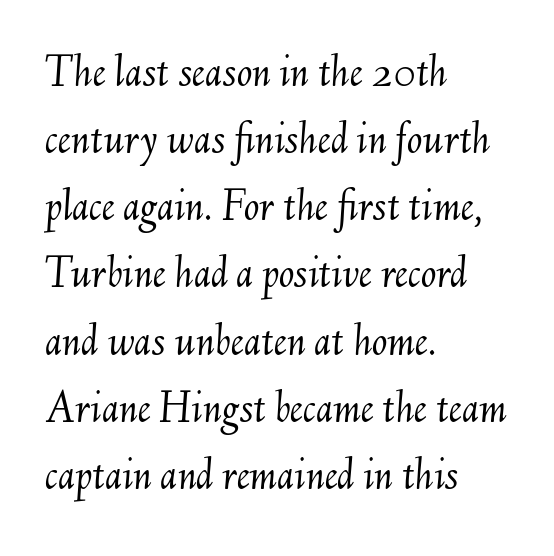
Quick note: underline off. Emphasis-style slanted type is in use. Honestly, the letter spacing is just normal — you wouldn't notice it. Vertical stems look standard width or narrower in stroke. These lines are rendered in a variable-pitch font.
